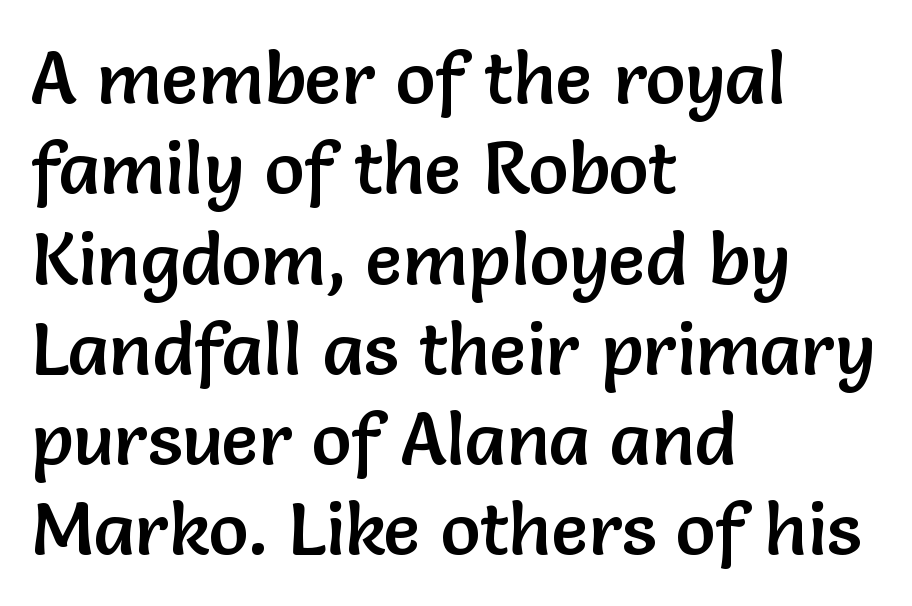
Here the glyphs are tracked normally, forming tight word shapes. Each letter's strokes conclude bluntly, with no projecting serifs. The letters advance in unequal steps, a hallmark of proportional type. Horizontally, the lines are justified to the leading edge only. The words here are not underlined. The axis of the letterforms is exactly vertical.
